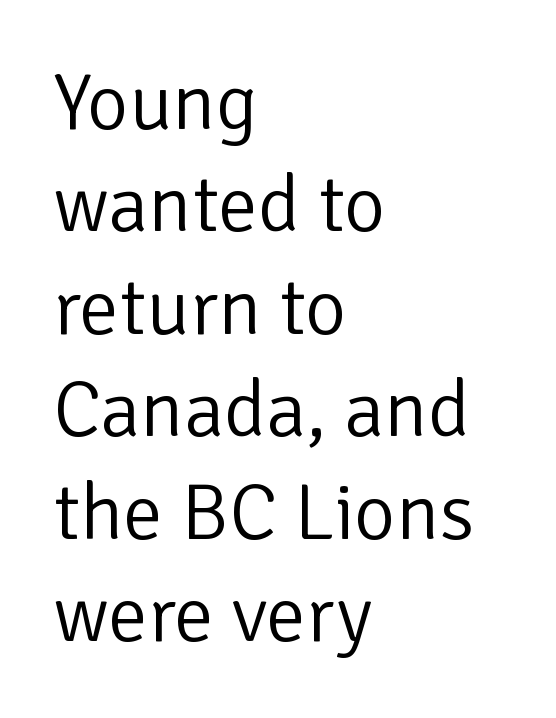
The image shows 80 px light sans-serif type, upright; set left-aligned, normal line spacing (1.28x), normal letter spacing, not underlined; low stroke contrast and a medium x-height.
